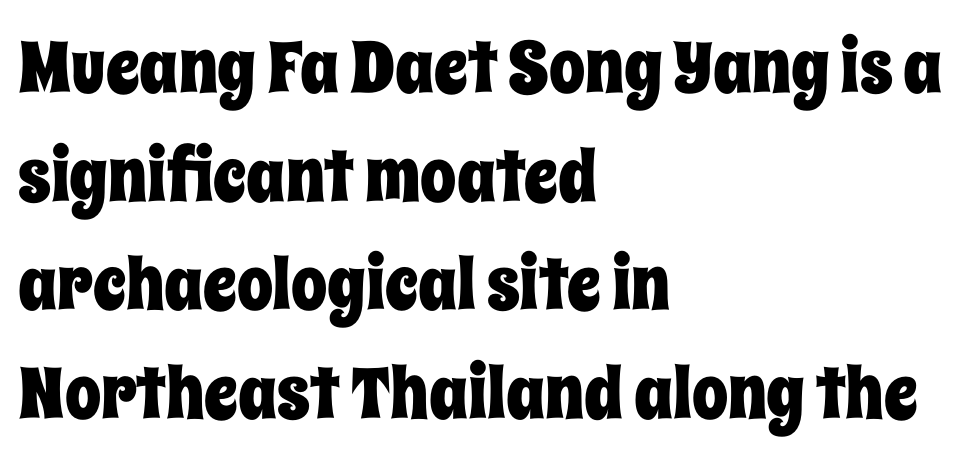
Q: Is the text italic (slanted)? A: No, it is upright.
Q: Is the text underlined? A: No.
Q: How is the paragraph aligned? A: Left-aligned.
Q: Is the spacing between letters normal or unusually wide? A: Normal.
Q: Is the spacing between lines tight, normal or loose? A: Normal.
Q: Width (condensed, normal, or wide)? A: Condensed.
Q: Stroke contrast? A: Low.
Q: x-height? A: Large.
Q: Monospaced? A: No.
